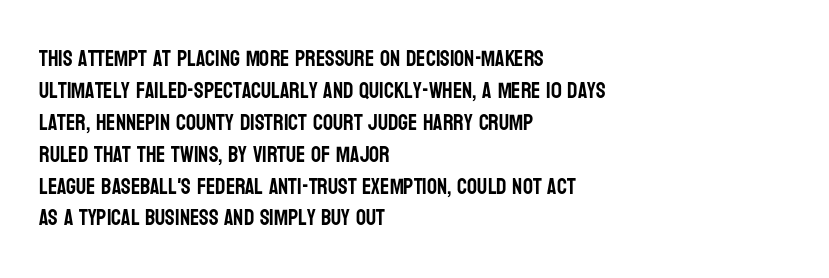
Q: Is the text italic (slanted)? A: No, it is upright.
Q: Is the text underlined? A: No.
Q: How is the paragraph aligned? A: Left-aligned.
Q: Is the spacing between letters normal or unusually wide? A: Normal.
Q: Is the spacing between lines tight, normal or loose? A: Normal.
